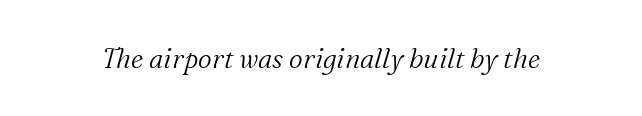
Q: Is the text bold? A: No.
Q: Is the text italic (slanted)? A: Yes, it leans right by about 16 degrees.
Q: Is the text underlined? A: No.
Q: Is the spacing between letters normal or unusually wide? A: Normal.
